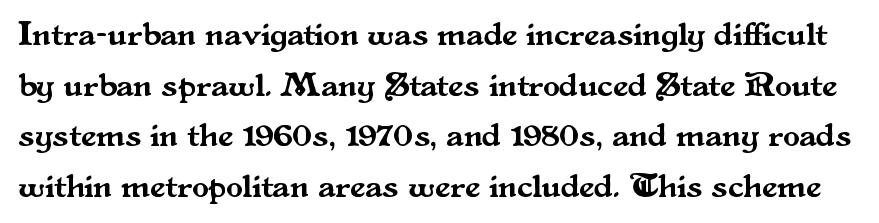
Q: Is the text italic (slanted)? A: No, it is upright.
Q: Is the typeface a serif or a sans-serif typeface? A: Serif.
Q: Is the text underlined? A: No.
Q: Is the spacing between letters normal or unusually wide? A: Normal.
Q: Is the spacing between lines tight, normal or loose? A: Normal.
Q: Width (condensed, normal, or wide)? A: Normal.
Q: Stroke contrast? A: Medium.
Q: x-height? A: Small.
Q: Monospaced? A: No.
